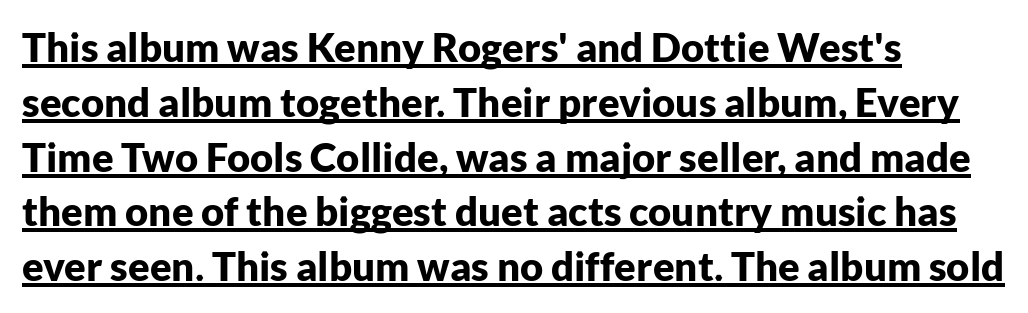
The image shows 40 px bold sans-serif type, upright; set left-aligned, normal line spacing (1.37x), normal letter spacing, underlined; low stroke contrast and a medium x-height.
